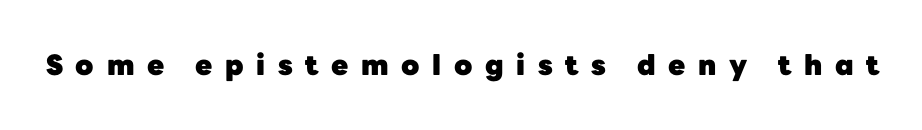
{"serif": "no", "italic": "no", "bold": "yes", "weight": "heavy", "width": "normal", "stroke_contrast": "low", "x_height": "medium", "monospaced": "no", "underline": "no", "letter_spacing": "wide", "letter_spacing_em": 0.45, "glyph_px": 28}
